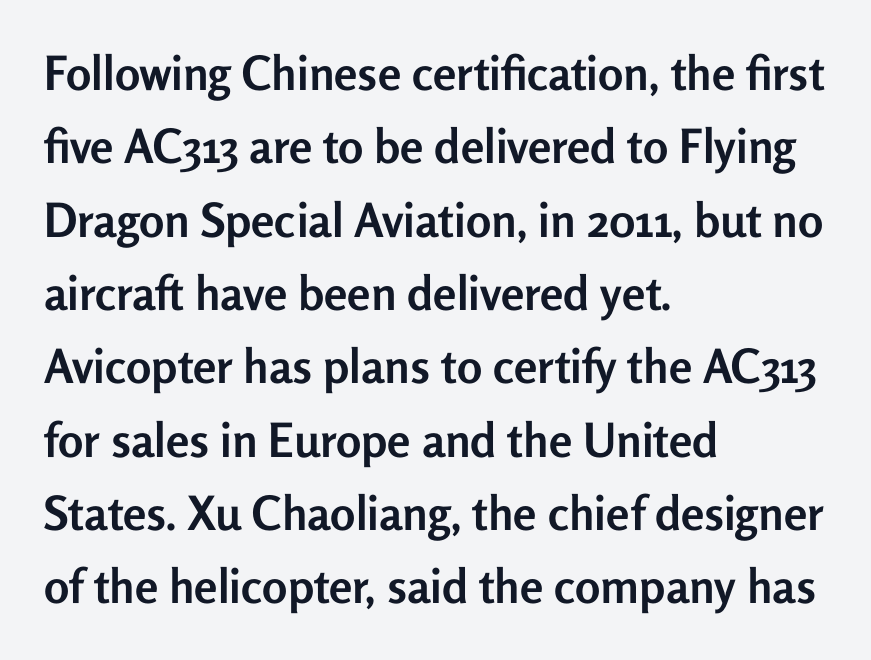
The letters sit at their default tracking, neither squeezed nor spread. The lines sit at an ordinary, default distance from one another. Check where the strokes stop: nothing finishes them off — pure sans. This is roman type, the default non-slanted kind.
